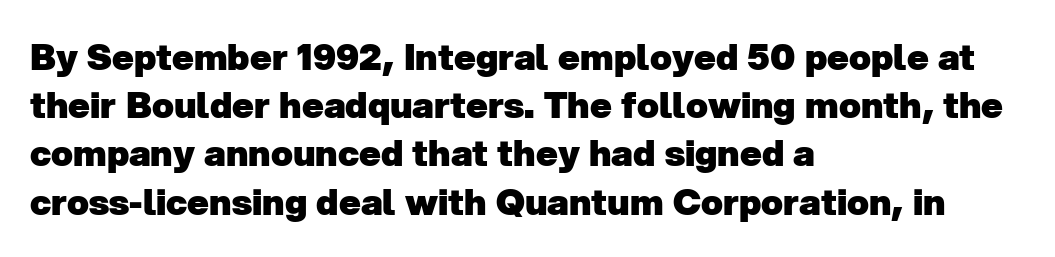
{"serif": "no", "bold": "yes", "weight": "heavy", "width": "normal", "stroke_contrast": "low", "x_height": "medium", "monospaced": "no", "underline": "no", "align": "left", "line_spacing": "normal", "line_spacing_ratio": 1.34, "letter_spacing": "normal", "letter_spacing_em": 0.0, "glyph_px": 36}
